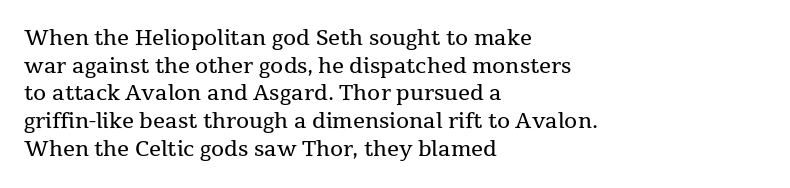
The image shows 21 px text type, upright; set left-aligned, normal line spacing (1.32x), normal letter spacing, not underlined.
